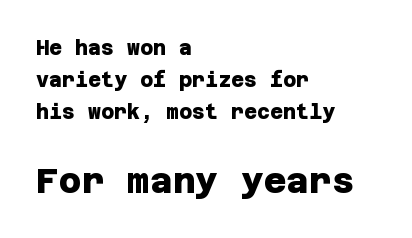
The image shows 35 px heavy sans-serif type; set left-aligned, normal line spacing (1.6x), normal letter spacing, not underlined; the second (bottom) block is 1.75x larger; low stroke contrast and a large x-height.
